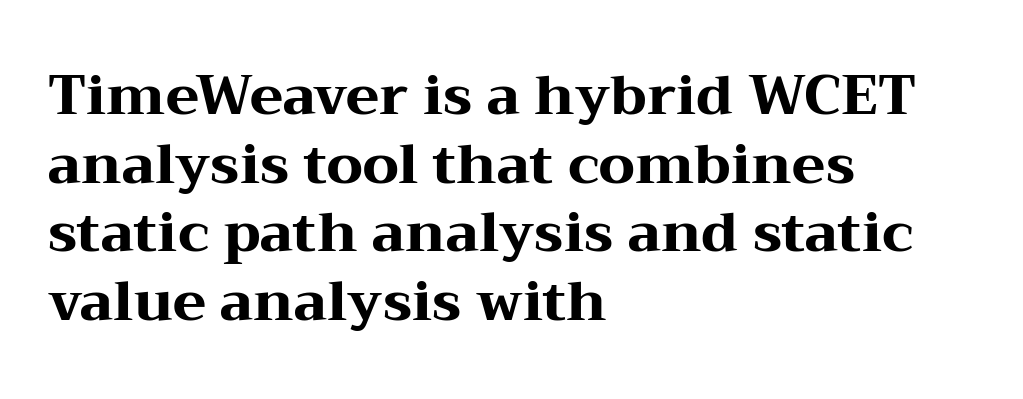
Every character sits straight up, as roman type does. Looks like regular typesetting: each glyph gets only the width it needs. The lines are quadded left. Tracking value appears to be zero — textbook default spacing. Summary of vertical rhythm: regular, with standard interline spacing.
